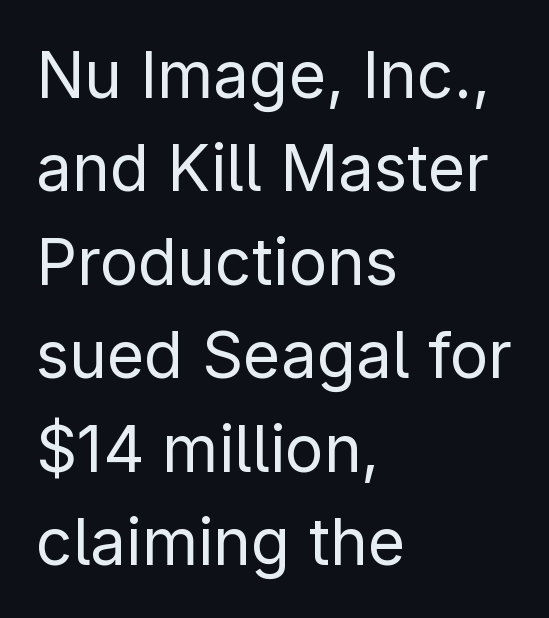
The image shows 64 px regular-weight sans-serif type, upright; set left-aligned, normal line spacing (1.46x), normal letter spacing, not underlined; low stroke contrast and a medium x-height.
